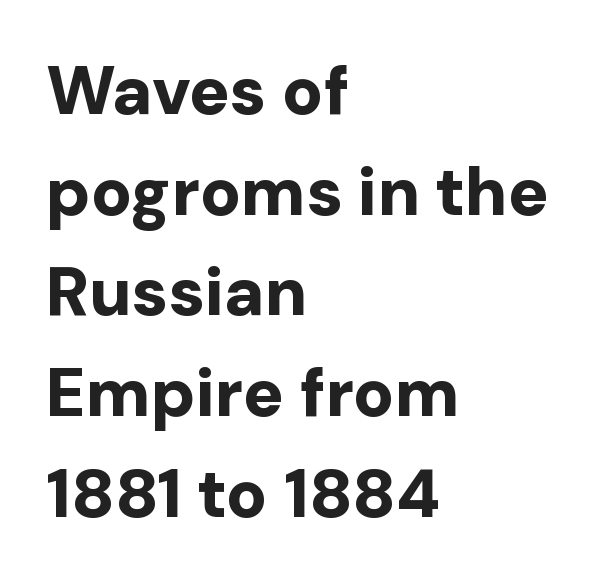
Q: Is the text bold? A: Yes.
Q: Is the text italic (slanted)? A: No, it is upright.
Q: Is the typeface a serif or a sans-serif typeface? A: Sans-serif.
Q: Is the text underlined? A: No.
Q: How is the paragraph aligned? A: Left-aligned.
Q: Is the spacing between letters normal or unusually wide? A: Normal.
Q: Is the spacing between lines tight, normal or loose? A: Normal.
Q: Width (condensed, normal, or wide)? A: Normal.
Q: Stroke contrast? A: Low.
Q: x-height? A: Medium.
Q: Monospaced? A: No.
